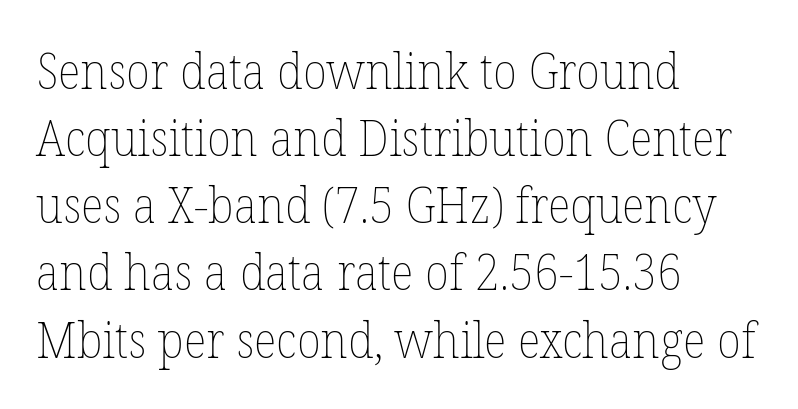
Q: Is the text bold? A: No.
Q: Is the text italic (slanted)? A: No, it is upright.
Q: Is the text underlined? A: No.
Q: How is the paragraph aligned? A: Left-aligned.
Q: Is the spacing between letters normal or unusually wide? A: Normal.
Q: Is the spacing between lines tight, normal or loose? A: Normal.
Q: Width (condensed, normal, or wide)? A: Normal.
Q: Stroke contrast? A: Low.
Q: x-height? A: Medium.
Q: Monospaced? A: No.
